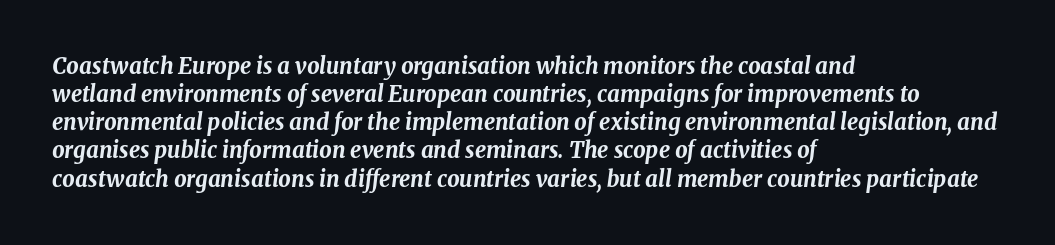
The image shows 22 px bold type, italic (leaning right); set left-aligned, normal line spacing (1.28x), normal letter spacing, not underlined.
